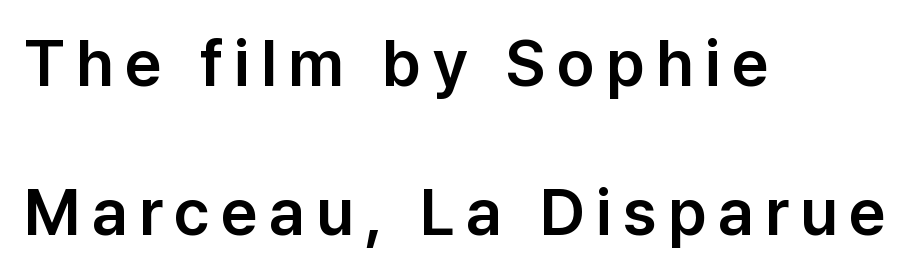
The image shows 65 px sans-serif type, upright; set left-aligned, loose line spacing (2.3x), not underlined; low stroke contrast and a medium x-height.
